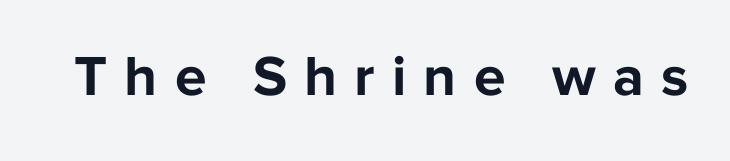
Q: Is the text bold? A: Yes.
Q: Is the text italic (slanted)? A: No, it is upright.
Q: Is the typeface a serif or a sans-serif typeface? A: Sans-serif.
Q: Is the text underlined? A: No.
Q: Is the spacing between letters normal or unusually wide? A: Unusually wide.
Q: Width (condensed, normal, or wide)? A: Normal.
Q: Stroke contrast? A: Low.
Q: x-height? A: Medium.
Q: Monospaced? A: No.
